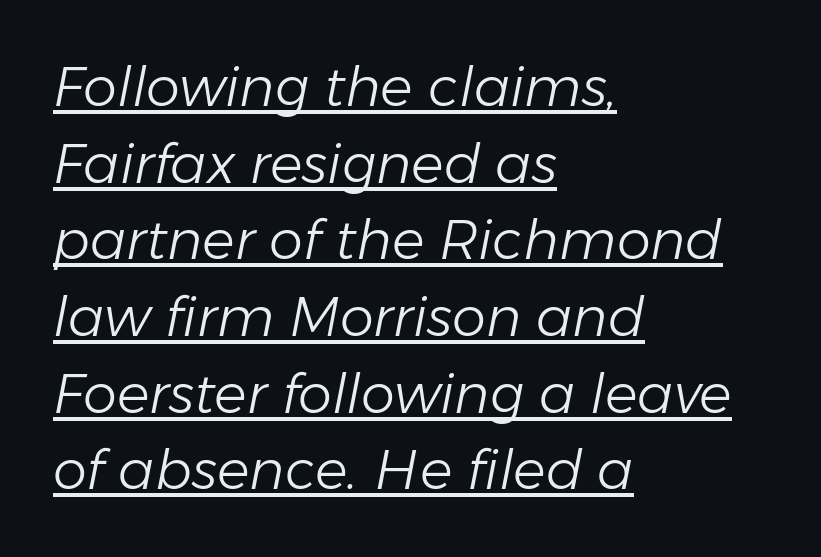
The strokes are not fattened; the text isn't bold. Between one letter and the next there's only the usual sliver of space. Varying glyph widths throughout — classic text-font behaviour. Posture: slanted. Like a heading marked for emphasis, these lines bear an underscore. Interline gaps are of average width in this sample.
